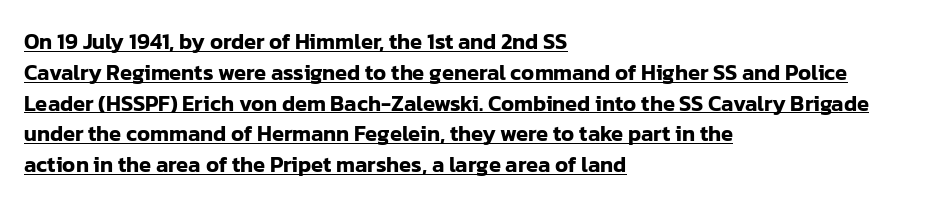
The image shows 22 px text type, upright; set left-aligned, normal line spacing (1.4x), normal letter spacing, underlined.
